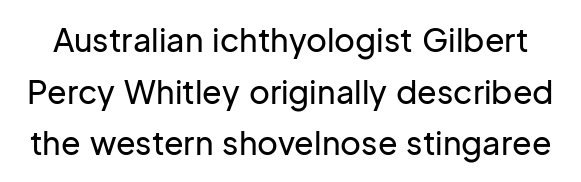
{"serif": "no", "italic": "no", "width": "normal", "stroke_contrast": "low", "x_height": "medium", "monospaced": "no", "underline": "no", "line_spacing": "normal", "line_spacing_ratio": 1.61, "letter_spacing": "normal", "letter_spacing_em": 0.0, "glyph_px": 32}
